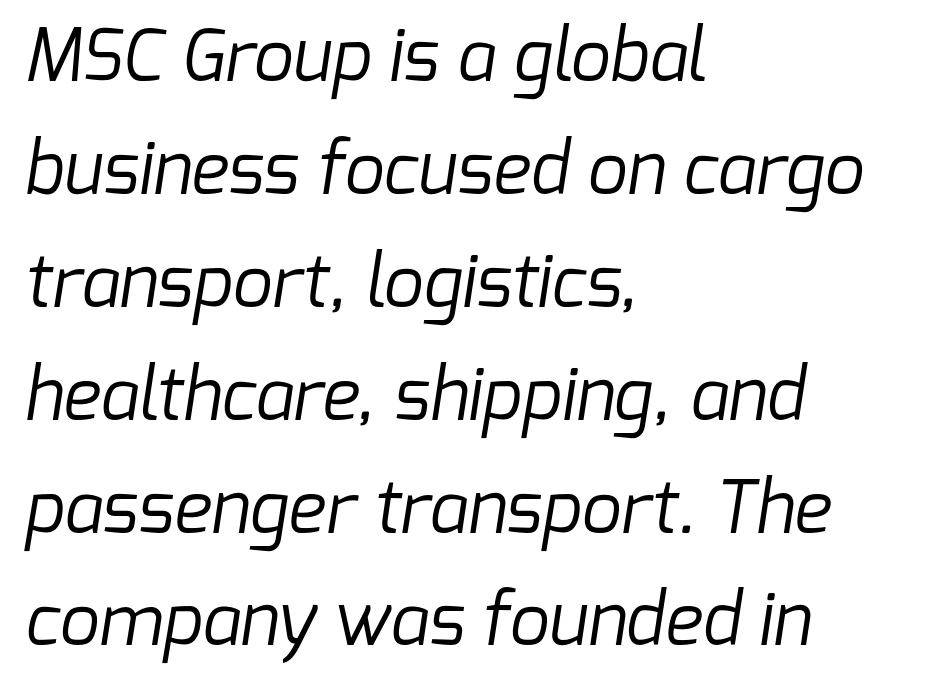
The image shows 71 px regular-weight sans-serif type; set left-aligned, normal line spacing (1.59x), normal letter spacing, not underlined; low stroke contrast and a medium x-height.
